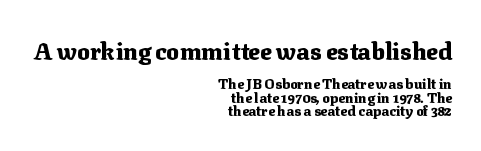
Does the copy run flush right? Yes — the right margin is perfectly even. Do the letters lean? They stand straight. Character size in the leading block exceeds that of the trailing block. Descender tails drop into unmarked territory.
